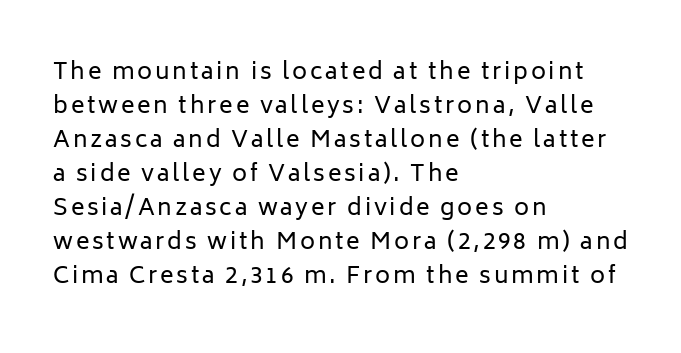
The image shows 23 px text type, upright; set left-aligned, normal line spacing (1.48x), not underlined.
